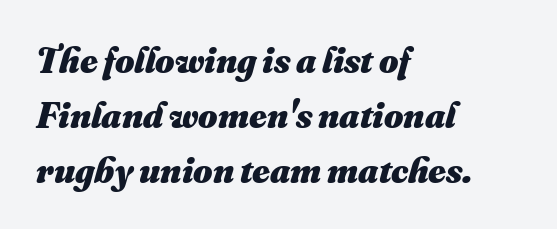
Q: Is the text bold? A: Yes.
Q: Is the text underlined? A: No.
Q: How is the paragraph aligned? A: Left-aligned.
Q: Is the spacing between letters normal or unusually wide? A: Normal.
Q: Is the spacing between lines tight, normal or loose? A: Normal.
Q: Width (condensed, normal, or wide)? A: Normal.
Q: Stroke contrast? A: Medium.
Q: x-height? A: Small.
Q: Monospaced? A: No.
